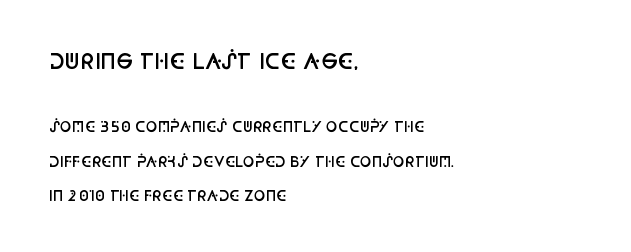
Q: Is the text bold? A: Semi-bold.
Q: Is the text italic (slanted)? A: No, it is upright.
Q: Is the text underlined? A: No.
Q: How is the paragraph aligned? A: Left-aligned.
Q: Is the spacing between letters normal or unusually wide? A: Normal.
Q: Is the spacing between lines tight, normal or loose? A: Loose.
Q: Which block of text is set in a larger size, the first (top) or the second (bottom)? A: The first (top) one.
